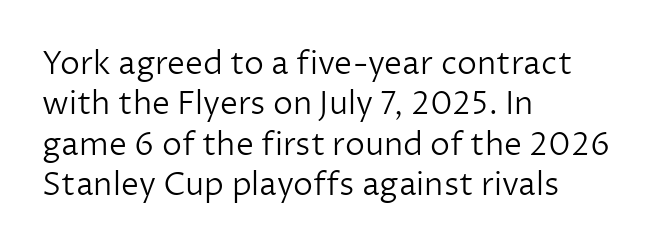
A typesetter would mark this as roman, not italic. The rendering uses natural spacing where letterforms have individual widths. The space beneath each line is pristine and unruled. This rendering employs a face without finishing strokes, i.e., a sans-serif. Compared with typical body copy, the letter spacing here is the same.
